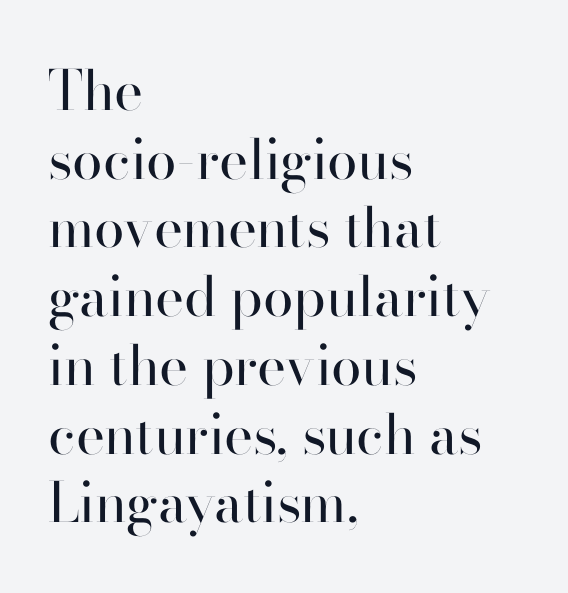
Q: Is the text bold? A: No.
Q: Is the text italic (slanted)? A: No, it is upright.
Q: Is the typeface a serif or a sans-serif typeface? A: Sans-serif.
Q: Is the text underlined? A: No.
Q: How is the paragraph aligned? A: Left-aligned.
Q: Is the spacing between letters normal or unusually wide? A: Normal.
Q: Is the spacing between lines tight, normal or loose? A: Normal.
Q: Width (condensed, normal, or wide)? A: Normal.
Q: Stroke contrast? A: High.
Q: x-height? A: Small.
Q: Monospaced? A: No.
